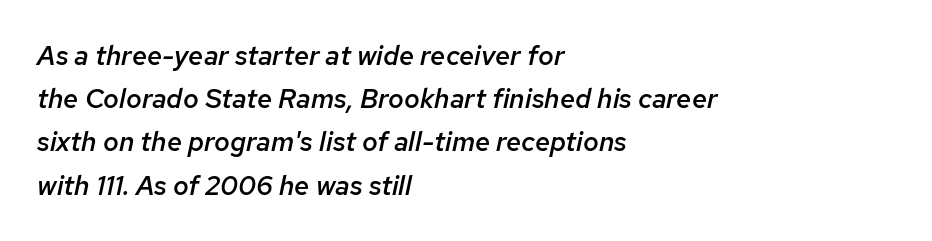
{"italic": "yes", "lean": "right", "slant_degrees": 12, "bold": "semi", "underline": "no", "align": "left", "line_spacing": "normal", "line_spacing_ratio": 1.6, "letter_spacing": "normal", "letter_spacing_em": 0.0, "glyph_px": 27}
